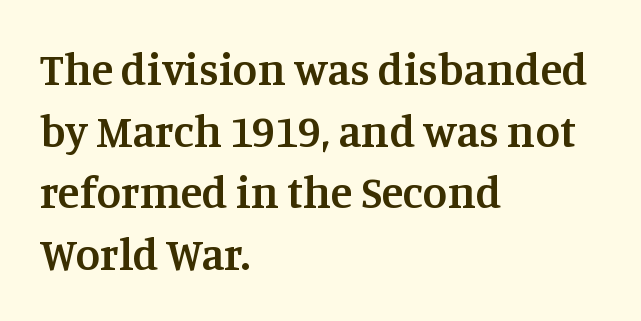
The image shows 45 px semibold serif type, upright; set left-aligned, normal line spacing (1.37x), normal letter spacing, not underlined; medium stroke contrast and a large x-height.
